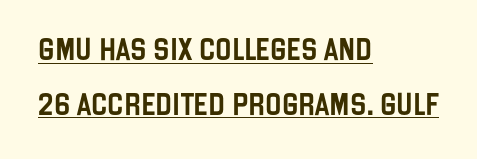
The image shows 22 px text type, upright; set left-aligned, loose line spacing (2.48x), normal letter spacing, underlined.
